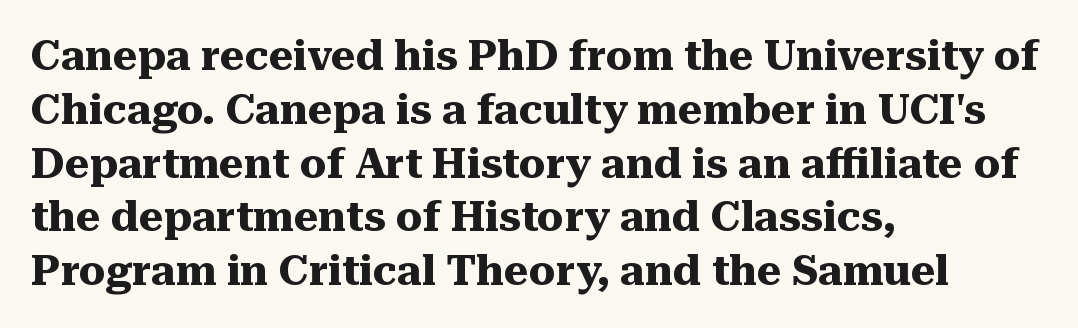
The image shows 42 px heavy serif type, upright; set left-aligned, normal line spacing (1.28x), normal letter spacing, not underlined; medium stroke contrast and a medium x-height.
